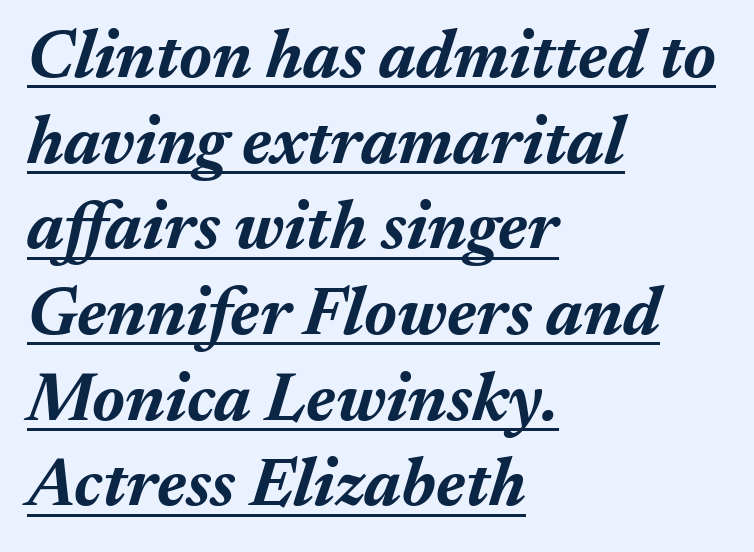
The image shows 68 px bold type, italic (leaning right); set left-aligned, normal line spacing (1.26x), normal letter spacing, underlined; medium stroke contrast and a medium x-height.
